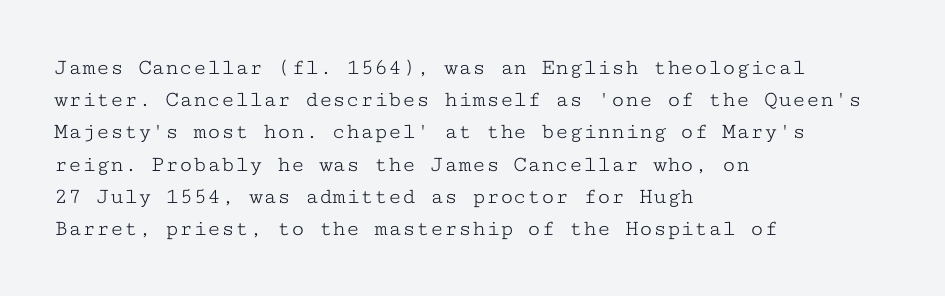
{"italic": "no", "bold": "no", "underline": "no", "align": "left", "line_spacing": "normal", "line_spacing_ratio": 1.4, "letter_spacing": "normal", "letter_spacing_em": 0.0, "glyph_px": 23}
